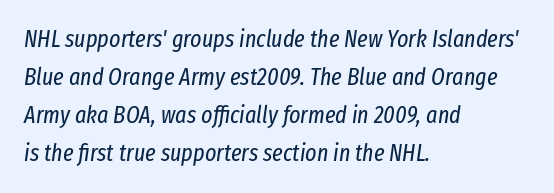
Q: Is the text bold? A: No.
Q: Is the text italic (slanted)? A: Yes, it leans right by about 8 degrees.
Q: Is the text underlined? A: No.
Q: How is the paragraph aligned? A: Left-aligned.
Q: Is the spacing between letters normal or unusually wide? A: Normal.
Q: Is the spacing between lines tight, normal or loose? A: Normal.
